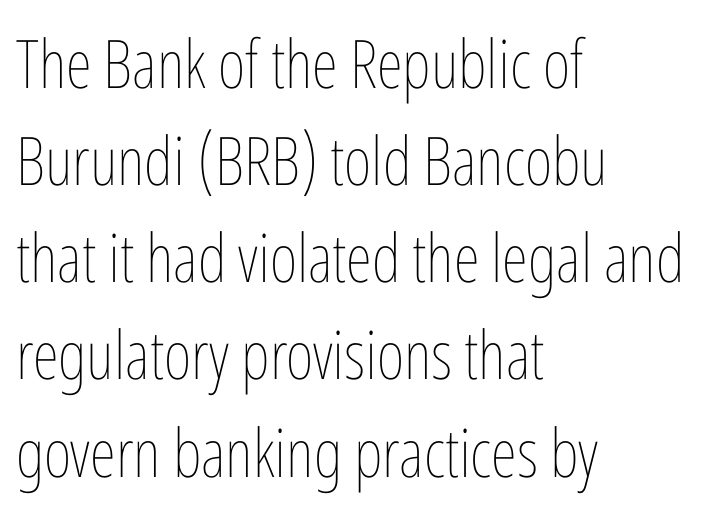
The letters sit at their default tracking, neither squeezed nor spread. The letterforms sit at book weight or below. The lines sit at an ordinary, default distance from one another. The ragged edge is on the right, which tells us the setting is flush left. Note the varied advance widths — an 'i' is clearly narrower than an 'm'.
